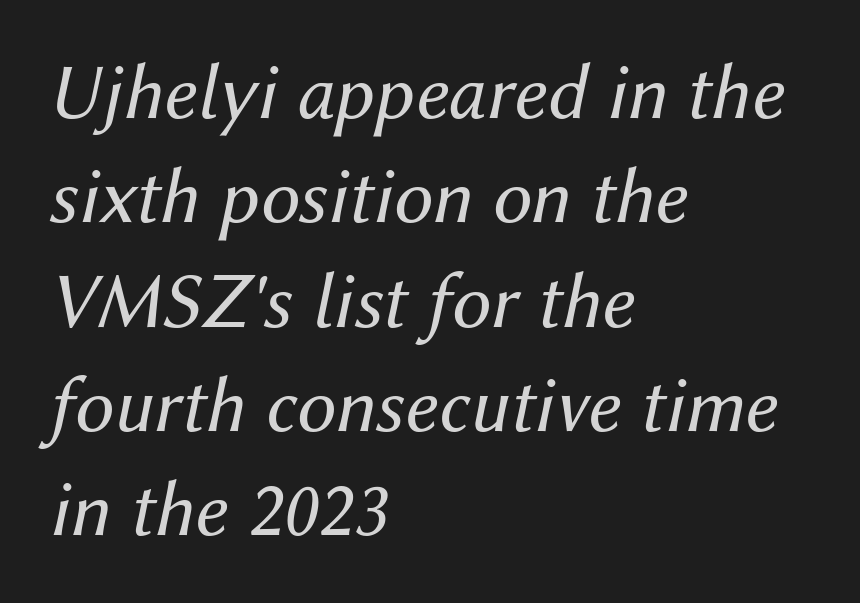
{"italic": "yes", "lean": "right", "slant_degrees": 12, "bold": "no", "weight": "regular", "width": "normal", "stroke_contrast": "medium", "x_height": "medium", "monospaced": "no", "underline": "no", "align": "left", "line_spacing": "normal", "line_spacing_ratio": 1.32, "letter_spacing": "normal", "letter_spacing_em": 0.0, "glyph_px": 79}
